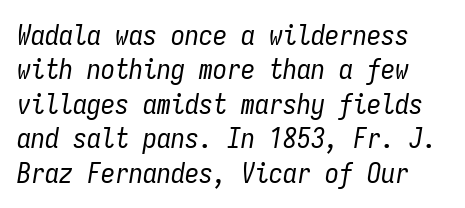
Q: Is the text bold? A: No.
Q: Is the text italic (slanted)? A: Yes, it leans right by about 9 degrees.
Q: Is the text underlined? A: No.
Q: Is the spacing between letters normal or unusually wide? A: Normal.
Q: Width (condensed, normal, or wide)? A: Condensed.
Q: Stroke contrast? A: Low.
Q: x-height? A: Medium.
Q: Monospaced? A: Yes.
